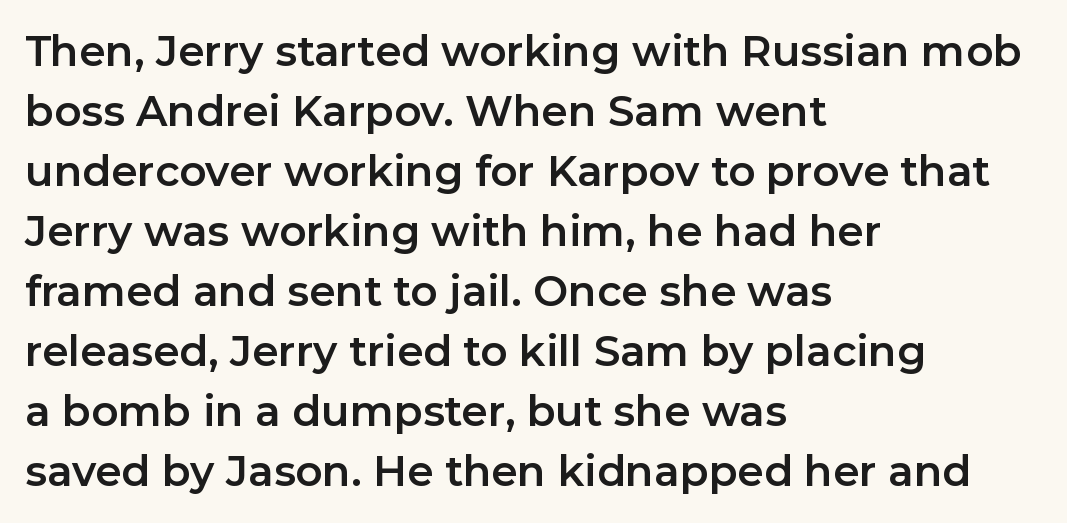
{"serif": "no", "italic": "no", "width": "normal", "stroke_contrast": "low", "x_height": "medium", "monospaced": "no", "underline": "no", "align": "left", "line_spacing": "normal", "line_spacing_ratio": 1.43, "letter_spacing": "normal", "letter_spacing_em": 0.0, "glyph_px": 42}
